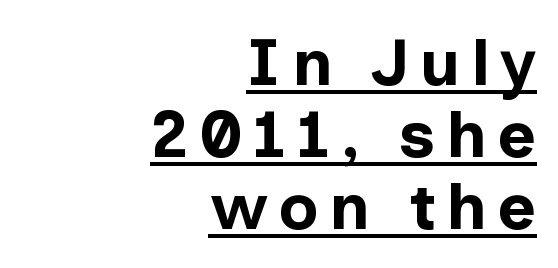
Q: Is the text bold? A: Yes.
Q: Is the text italic (slanted)? A: No, it is upright.
Q: Is the typeface a serif or a sans-serif typeface? A: Sans-serif.
Q: Is the text underlined? A: Yes.
Q: How is the paragraph aligned? A: Right-aligned.
Q: Is the spacing between lines tight, normal or loose? A: Tight.
Q: Width (condensed, normal, or wide)? A: Normal.
Q: Stroke contrast? A: Low.
Q: x-height? A: Medium.
Q: Monospaced? A: No.
